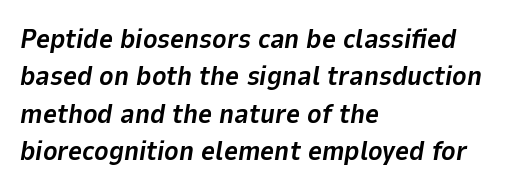
{"italic": "yes", "lean": "right", "slant_degrees": 9, "bold": "yes", "underline": "no", "align": "left", "line_spacing": "normal", "line_spacing_ratio": 1.38, "letter_spacing": "normal", "letter_spacing_em": 0.0, "glyph_px": 27}
